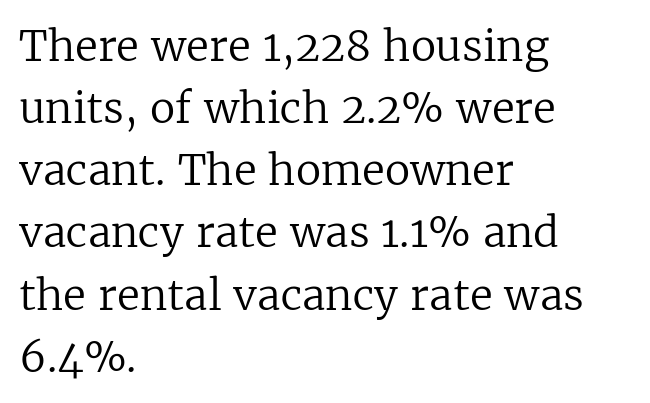
Do the characters align in a grid? No, the font is proportional. Only glyphs here, with clear space below each row. Weight: in the light-to-regular range. Nothing unusual about the tracking: characters are spaced as the font intends.
